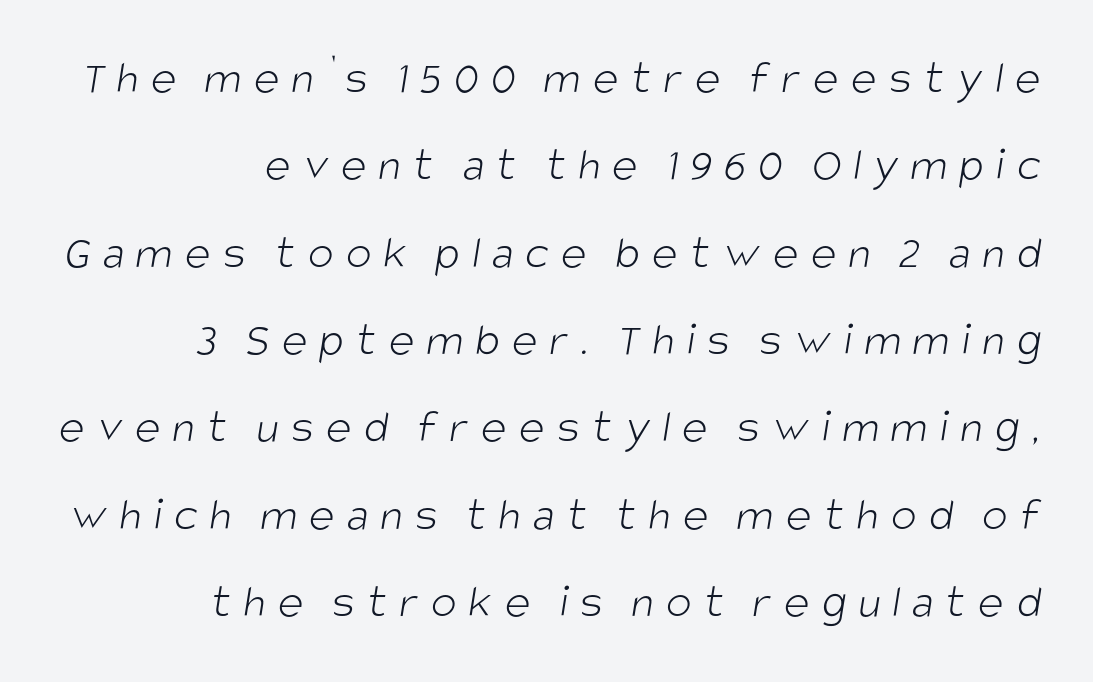
The glyphs in this specimen are sans serif. The rendering uses natural spacing where letterforms have individual widths. Words float on clear page, feet unadorned. Counters stay open thanks to moderate or lighter strokes.
